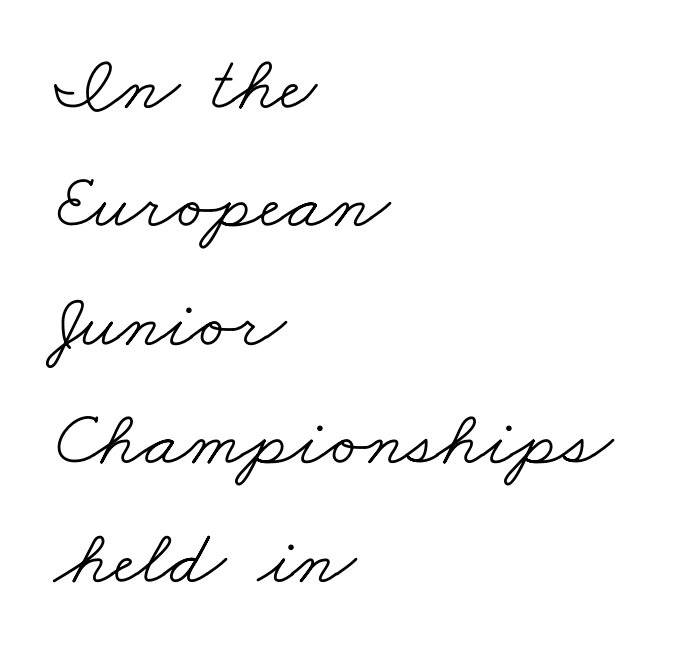
Q: Is the text bold? A: No.
Q: Is the typeface a serif or a sans-serif typeface? A: Serif.
Q: Is the text underlined? A: No.
Q: How is the paragraph aligned? A: Left-aligned.
Q: Is the spacing between letters normal or unusually wide? A: Normal.
Q: Is the spacing between lines tight, normal or loose? A: Normal.
Q: Width (condensed, normal, or wide)? A: Wide.
Q: Stroke contrast? A: Low.
Q: x-height? A: Small.
Q: Monospaced? A: No.
